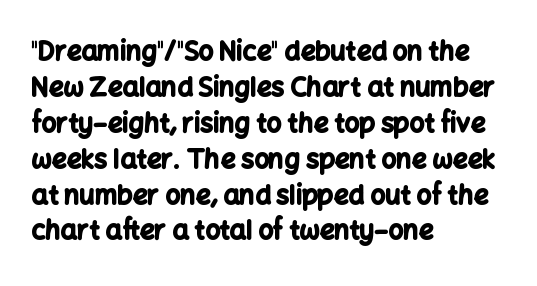
Weight: bold. Inter-character spacing is left at the font's built-in metrics. Check the space under the baseline: it is left empty. These lines sit exactly where default settings would place them. Compared with a centered layout, this one pins lines to the left instead.
